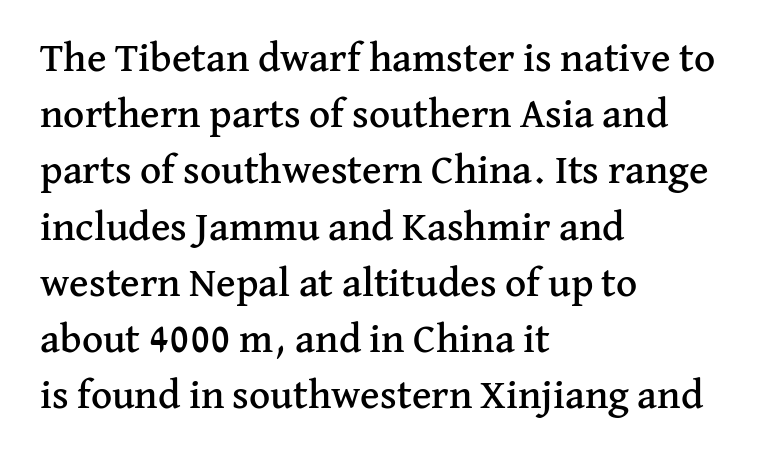
Q: Is the text italic (slanted)? A: No, it is upright.
Q: Is the typeface a serif or a sans-serif typeface? A: Serif.
Q: Is the text underlined? A: No.
Q: How is the paragraph aligned? A: Left-aligned.
Q: Is the spacing between letters normal or unusually wide? A: Normal.
Q: Is the spacing between lines tight, normal or loose? A: Normal.
Q: Width (condensed, normal, or wide)? A: Normal.
Q: Stroke contrast? A: Medium.
Q: x-height? A: Medium.
Q: Monospaced? A: No.
